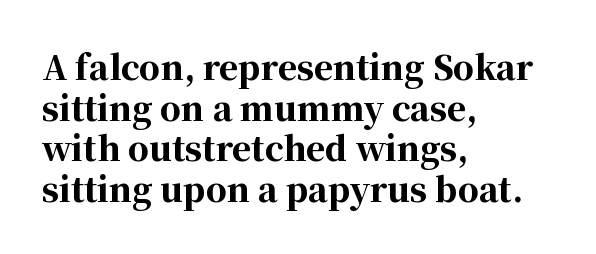
The image shows 33 px bold serif type, upright; set left-aligned, line spacing 1.23x, normal letter spacing, not underlined; high stroke contrast and a medium x-height.
